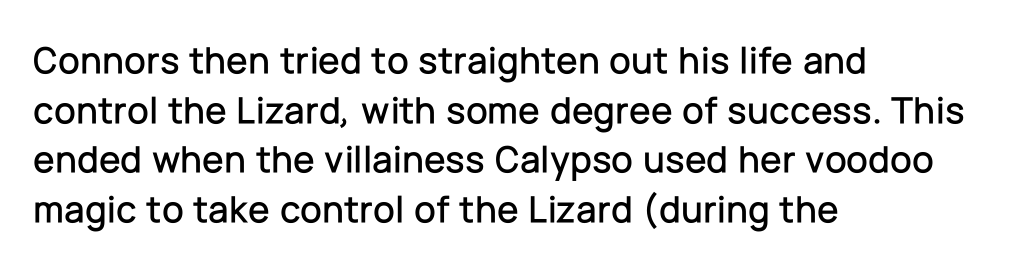
{"serif": "no", "italic": "no", "width": "normal", "stroke_contrast": "low", "x_height": "medium", "monospaced": "no", "underline": "no", "align": "left", "line_spacing": "normal", "line_spacing_ratio": 1.27, "letter_spacing": "normal", "letter_spacing_em": 0.0, "glyph_px": 39}
